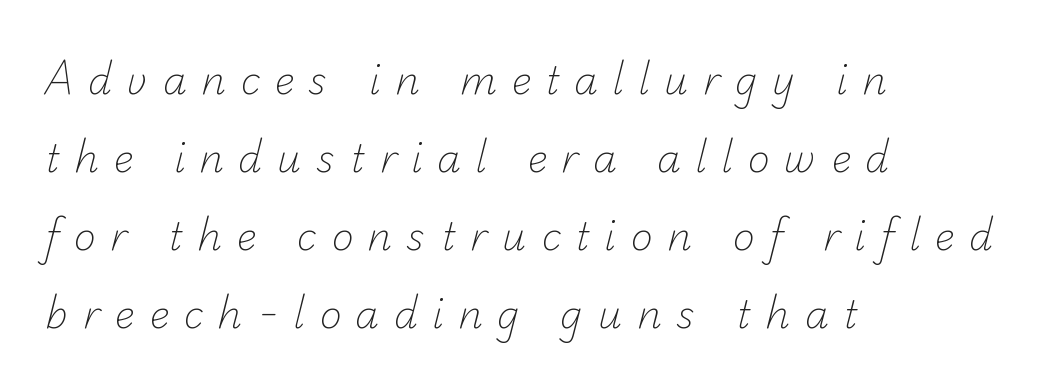
The image shows 38 px light sans-serif type; set left-aligned, loose line spacing (2.05x), unusually wide letter spacing (+0.38 em), not underlined; low stroke contrast and a small x-height.
